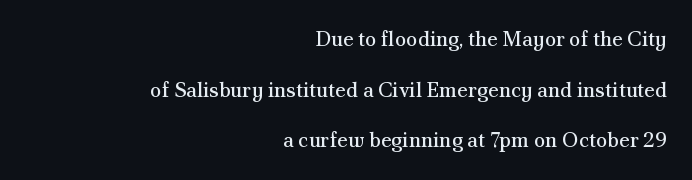
Q: Is the text bold? A: No.
Q: Is the text italic (slanted)? A: No, it is upright.
Q: Is the text underlined? A: No.
Q: How is the paragraph aligned? A: Right-aligned.
Q: Is the spacing between letters normal or unusually wide? A: Normal.
Q: Is the spacing between lines tight, normal or loose? A: Loose.
